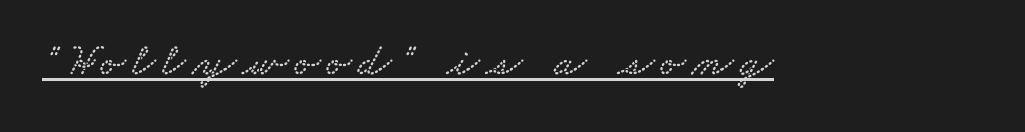
{"serif": "yes", "width": "wide", "stroke_contrast": "low", "x_height": "small", "monospaced": "no", "underline": "yes", "glyph_px": 47}
